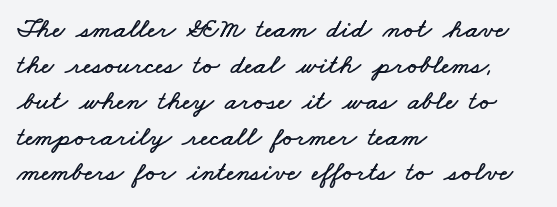
Vertically, the passage feels balanced, rows spaced as you'd expect. The line texture is even and compact thanks to regular tracking. Is the block centered? No — it sits flush against the left margin. Lines of text with bare space underneath. This sample has the flowing, uneven cadence of proportional lettering.
